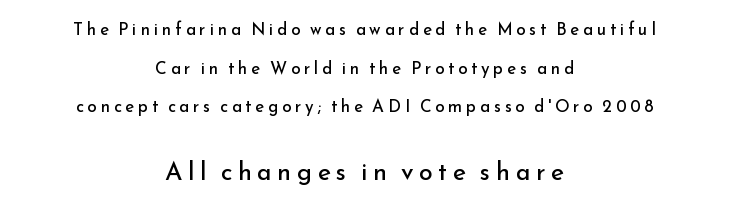
Q: Is the text bold? A: No.
Q: Is the text italic (slanted)? A: No, it is upright.
Q: Is the text underlined? A: No.
Q: How is the paragraph aligned? A: Centered.
Q: Is the spacing between letters normal or unusually wide? A: Unusually wide.
Q: Is the spacing between lines tight, normal or loose? A: Loose.
Q: Which block of text is set in a larger size, the first (top) or the second (bottom)? A: The second (bottom) one.
